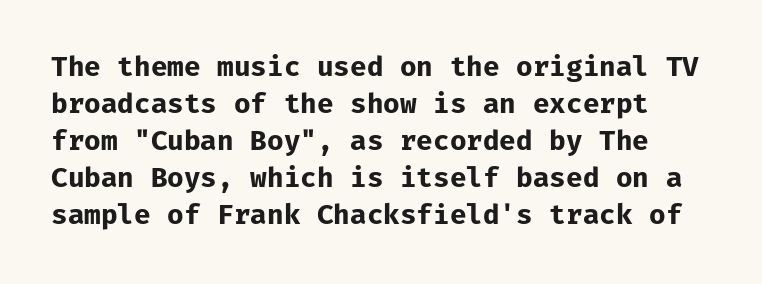
Notice how the stems are strictly vertical — no italics here. Pretty heavy lettering here — definitely bold. Glance below the letters and you will spot only blank space. In terms of letterspacing, this is plain default setting. Interline gaps are of average width in this sample.
